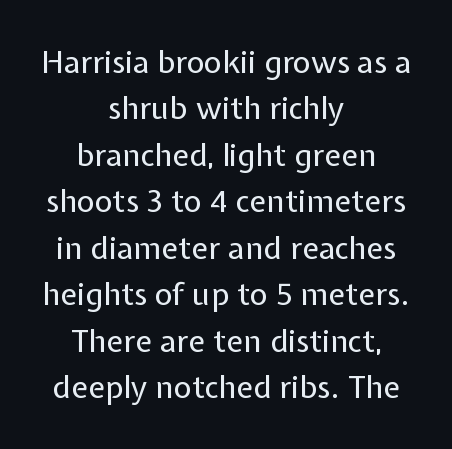
The image shows 31 px regular-weight sans-serif type, upright; set centered, normal line spacing (1.5x), normal letter spacing, not underlined; low stroke contrast and a medium x-height.
